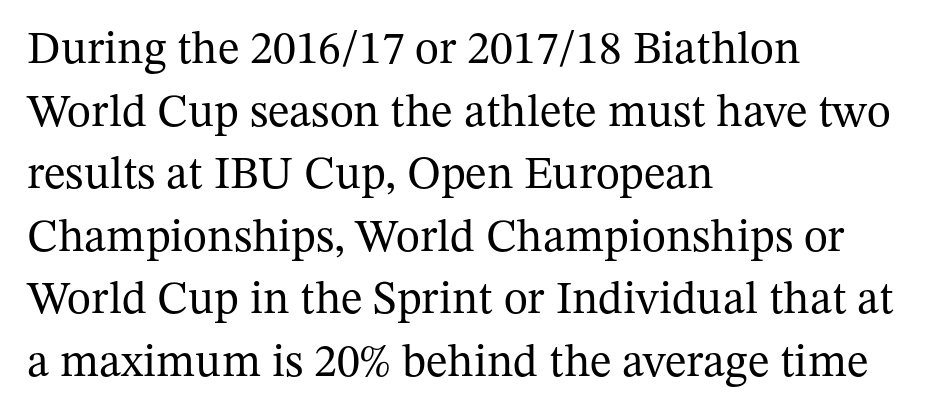
The image shows 46 px regular-weight serif type, upright; set left-aligned, normal line spacing (1.36x), normal letter spacing, not underlined; medium stroke contrast and a medium x-height.
